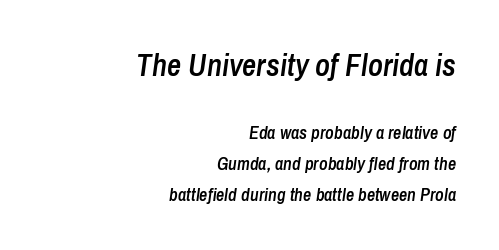
Q: Is the text bold? A: Semi-bold.
Q: Is the text italic (slanted)? A: Yes, it leans right by about 8 degrees.
Q: Is the text underlined? A: No.
Q: How is the paragraph aligned? A: Right-aligned.
Q: Is the spacing between letters normal or unusually wide? A: Normal.
Q: Is the spacing between lines tight, normal or loose? A: Normal.
Q: Which block of text is set in a larger size, the first (top) or the second (bottom)? A: The first (top) one.
Q: Width (condensed, normal, or wide)? A: Condensed.
Q: Stroke contrast? A: Low.
Q: x-height? A: Medium.
Q: Monospaced? A: No.
